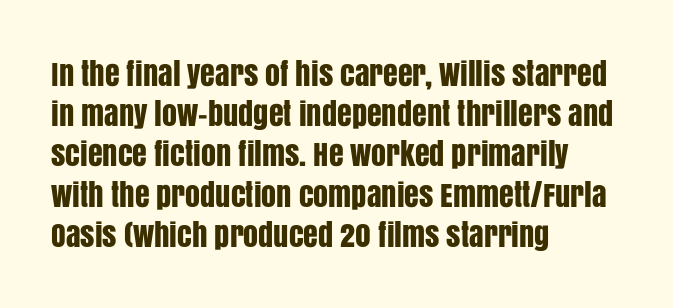
The image shows 30 px condensed sans-serif type, upright; set left-aligned, normal line spacing (1.34x), normal letter spacing, not underlined; low stroke contrast and a large x-height.
